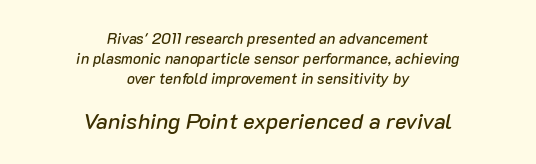
{"italic": "yes", "lean": "right", "slant_degrees": 10, "underline": "no", "align": "center", "line_spacing": "normal", "line_spacing_ratio": 1.33, "letter_spacing": "normal", "letter_spacing_em": 0.0, "larger_block": "second", "size_ratio": 1.47, "glyph_px": 22}
